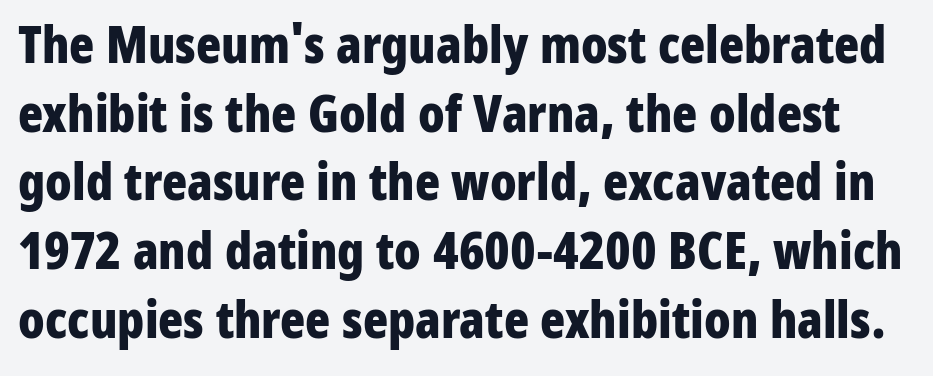
I'd call this a sans setting — the letters go barefoot. Spacing between characters is what you'd get straight out of the box. This sample keeps an unexceptional amount of space between lines. Has an underline been added? It has not.
